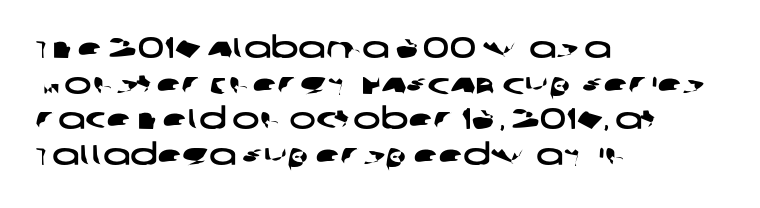
Q: Is the typeface a serif or a sans-serif typeface? A: Sans-serif.
Q: Is the text underlined? A: No.
Q: How is the paragraph aligned? A: Left-aligned.
Q: Is the spacing between letters normal or unusually wide? A: Normal.
Q: Width (condensed, normal, or wide)? A: Wide.
Q: Stroke contrast? A: Low.
Q: x-height? A: Large.
Q: Monospaced? A: No.
